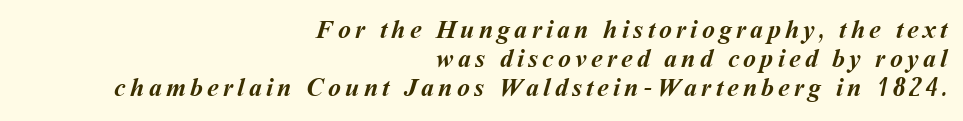
Q: Is the text bold? A: Yes.
Q: Is the text underlined? A: No.
Q: How is the paragraph aligned? A: Right-aligned.
Q: Is the spacing between lines tight, normal or loose? A: Tight.
